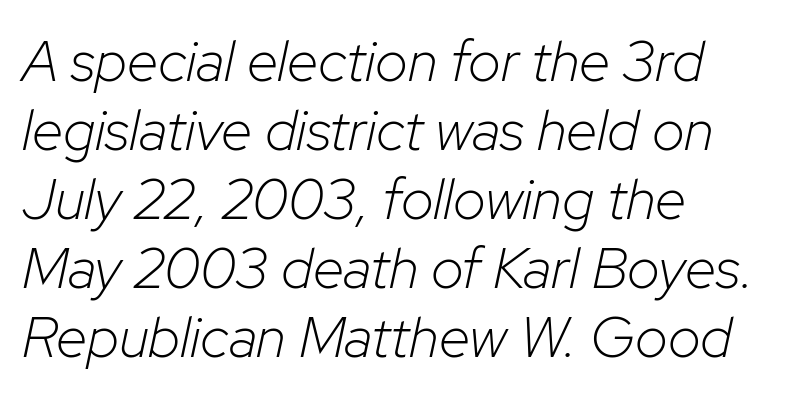
{"italic": "yes", "lean": "right", "slant_degrees": 12, "bold": "no", "weight": "light", "width": "normal", "stroke_contrast": "low", "x_height": "medium", "monospaced": "no", "underline": "no", "align": "left", "line_spacing_ratio": 1.21, "letter_spacing": "normal", "letter_spacing_em": 0.0, "glyph_px": 57}
